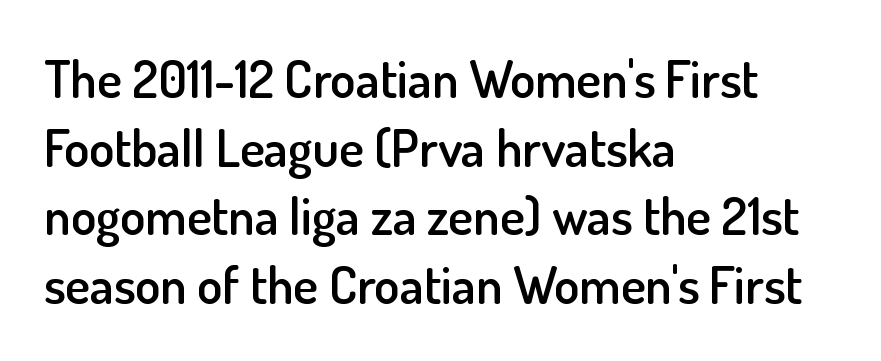
Q: Is the text bold? A: Semi-bold.
Q: Is the text italic (slanted)? A: No, it is upright.
Q: Is the typeface a serif or a sans-serif typeface? A: Sans-serif.
Q: Is the text underlined? A: No.
Q: How is the paragraph aligned? A: Left-aligned.
Q: Is the spacing between letters normal or unusually wide? A: Normal.
Q: Is the spacing between lines tight, normal or loose? A: Normal.
Q: Width (condensed, normal, or wide)? A: Normal.
Q: Stroke contrast? A: Low.
Q: x-height? A: Small.
Q: Monospaced? A: No.
